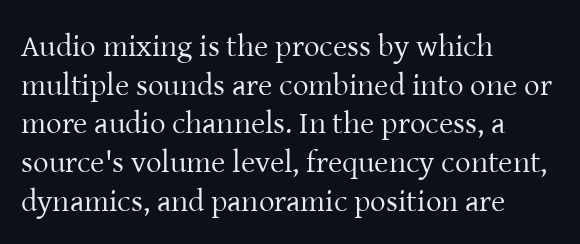
Line starts are locked; line ends wander. The glyphs are unaccompanied by any horizontal stroke below them. The font's upright variant was chosen for this text. Compared with typical paragraphs, the rows here are spaced about the same.
